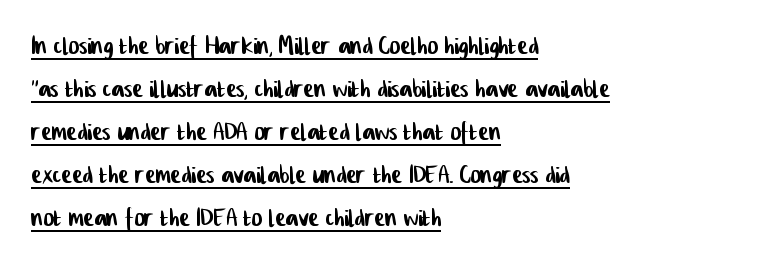
{"serif": "no", "width": "condensed", "stroke_contrast": "low", "x_height": "medium", "monospaced": "no", "underline": "yes", "align": "left", "line_spacing": "normal", "line_spacing_ratio": 1.34, "letter_spacing": "normal", "letter_spacing_em": 0.0, "glyph_px": 32}
